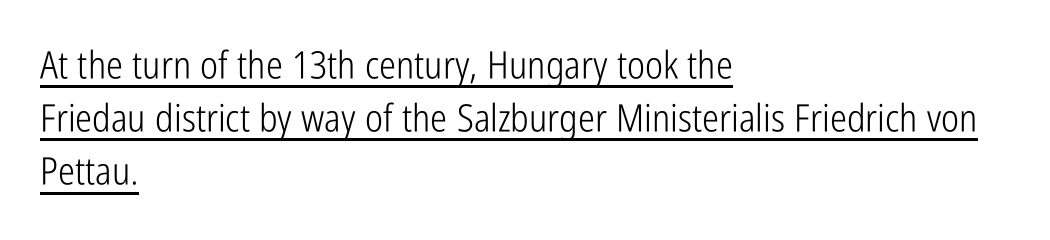
The image shows 38 px light, condensed sans-serif type, upright; set left-aligned, normal line spacing (1.4x), normal letter spacing, underlined; low stroke contrast and a medium x-height.
